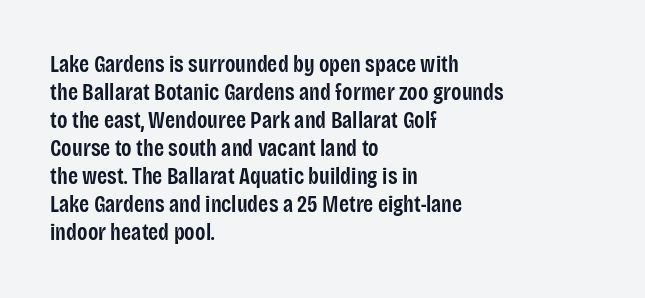
The image shows 23 px text type, upright; set left-aligned, line spacing 1.22x, normal letter spacing, not underlined.
